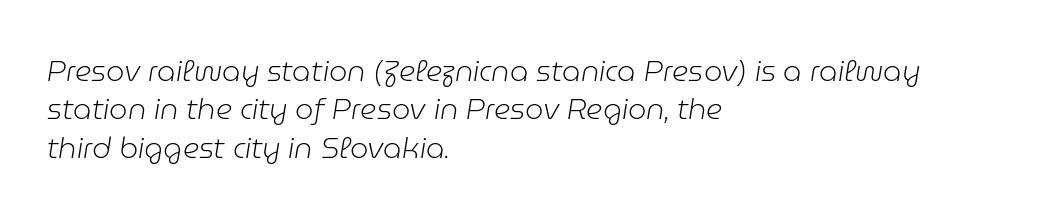
Q: Is the text bold? A: No.
Q: Is the text italic (slanted)? A: Yes, it leans right by about 9 degrees.
Q: Is the text underlined? A: No.
Q: How is the paragraph aligned? A: Left-aligned.
Q: Is the spacing between letters normal or unusually wide? A: Normal.
Q: Is the spacing between lines tight, normal or loose? A: Normal.
Q: Width (condensed, normal, or wide)? A: Normal.
Q: Stroke contrast? A: Low.
Q: x-height? A: Medium.
Q: Monospaced? A: No.
